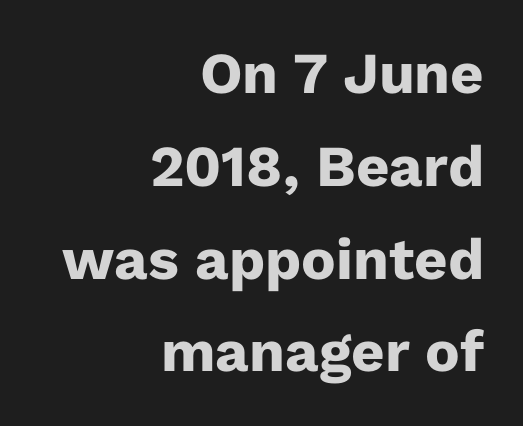
{"serif": "no", "italic": "no", "bold": "yes", "weight": "heavy", "width": "normal", "stroke_contrast": "low", "x_height": "medium", "monospaced": "no", "underline": "no", "align": "right", "line_spacing": "normal", "line_spacing_ratio": 1.6, "letter_spacing": "normal", "letter_spacing_em": 0.0, "glyph_px": 58}
